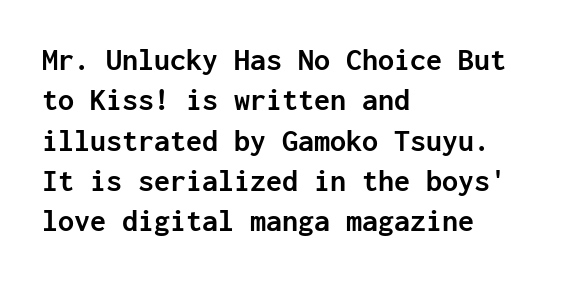
The image shows 32 px semibold sans-serif type, upright, monospaced; set left-aligned, normal line spacing (1.26x), normal letter spacing, not underlined; low stroke contrast and a medium x-height.
